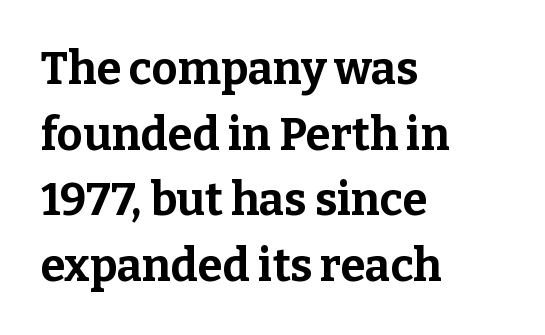
{"serif": "yes", "italic": "no", "bold": "yes", "weight": "bold", "width": "normal", "stroke_contrast": "low", "x_height": "medium", "monospaced": "no", "underline": "no", "align": "left", "line_spacing": "normal", "line_spacing_ratio": 1.46, "letter_spacing": "normal", "letter_spacing_em": 0.0, "glyph_px": 45}
